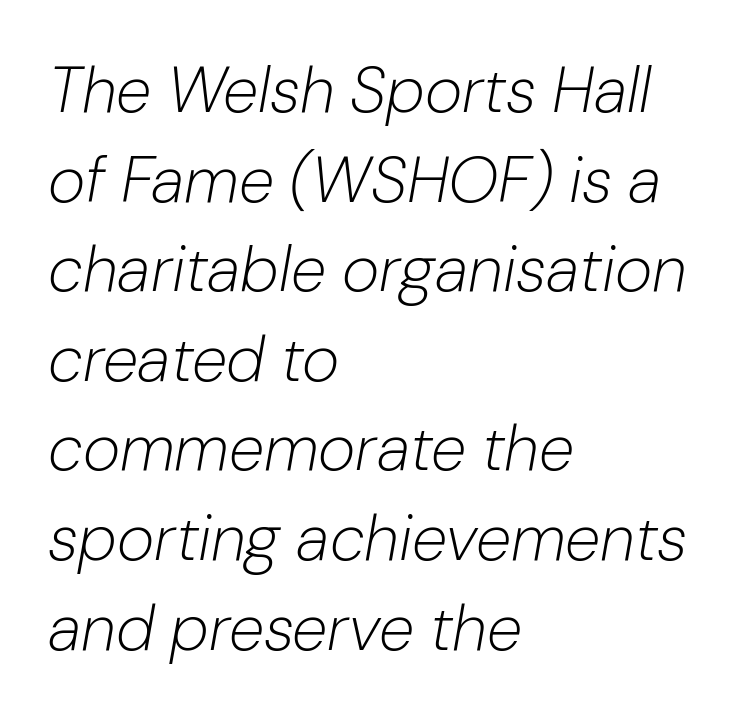
Ink coverage per letter is moderate at most. Tracking value appears to be zero — textbook default spacing. No word sits above an underline. In terms of leading, this rendering sits right in the middle. There's an unmistakable incline to the writing here. One-word summary of the alignment: left.
